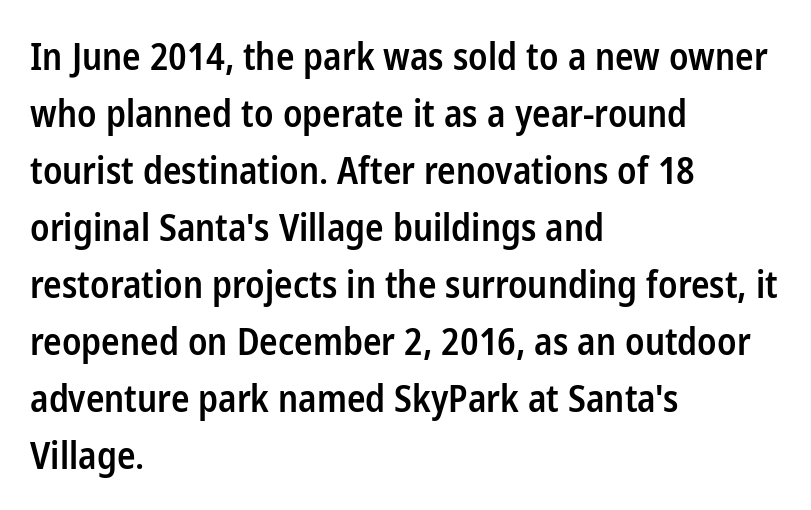
Q: Is the text bold? A: Semi-bold.
Q: Is the text italic (slanted)? A: No, it is upright.
Q: Is the typeface a serif or a sans-serif typeface? A: Sans-serif.
Q: Is the text underlined? A: No.
Q: How is the paragraph aligned? A: Left-aligned.
Q: Is the spacing between letters normal or unusually wide? A: Normal.
Q: Is the spacing between lines tight, normal or loose? A: Normal.
Q: Width (condensed, normal, or wide)? A: Condensed.
Q: Stroke contrast? A: Low.
Q: x-height? A: Medium.
Q: Monospaced? A: No.
